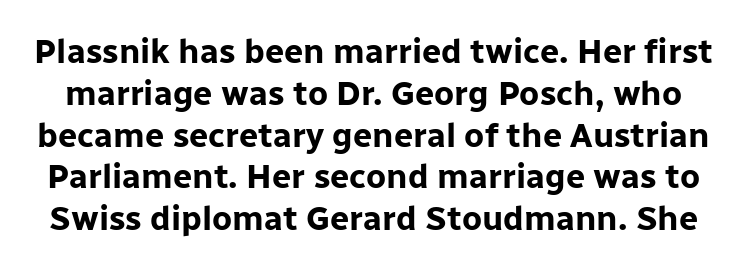
Serif or sans? Sans — the stroke terminals are bare. The font's upright variant was chosen for this text. Character widths vary here, with narrow letters taking less room than wide ones. A full-strength bold gives these letters their thick strokes. Spacing between characters is what you'd get straight out of the box. The foot of each line stays bare and open.
